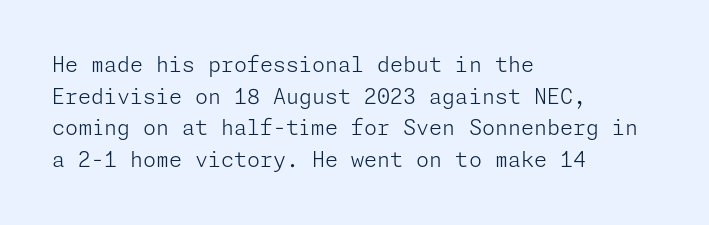
Q: Is the text bold? A: No.
Q: Is the text italic (slanted)? A: No, it is upright.
Q: Is the text underlined? A: No.
Q: How is the paragraph aligned? A: Left-aligned.
Q: Is the spacing between letters normal or unusually wide? A: Normal.
Q: Is the spacing between lines tight, normal or loose? A: Normal.
